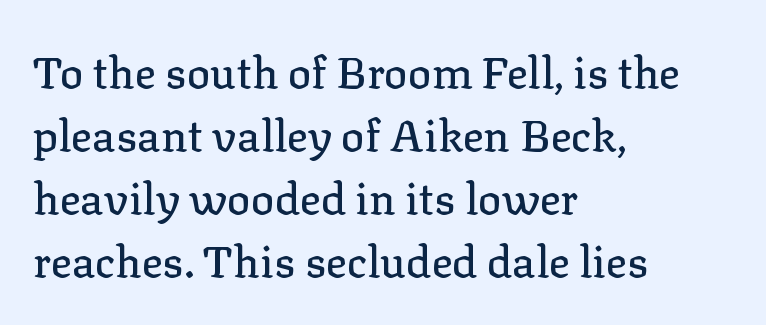
{"serif": "yes", "italic": "no", "width": "normal", "stroke_contrast": "low", "x_height": "medium", "monospaced": "no", "underline": "no", "align": "left", "line_spacing": "normal", "line_spacing_ratio": 1.43, "letter_spacing": "normal", "letter_spacing_em": 0.0, "glyph_px": 44}
